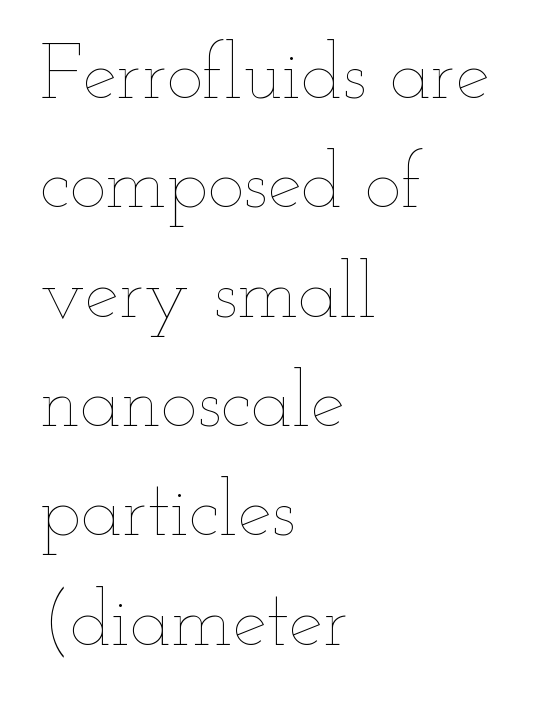
Where is the straight margin? On the left. Italic? Not at all — the glyphs are vertical. Looks like regular typesetting: each glyph gets only the width it needs. Weight: regular or lighter. Quick note: interline space is typical.
